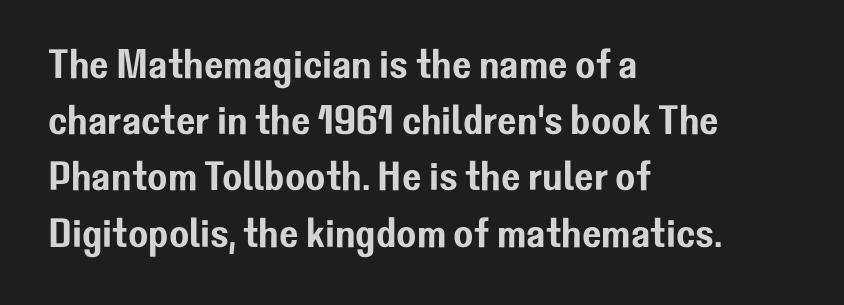
Q: Is the text italic (slanted)? A: No, it is upright.
Q: Is the typeface a serif or a sans-serif typeface? A: Sans-serif.
Q: Is the text underlined? A: No.
Q: How is the paragraph aligned? A: Left-aligned.
Q: Is the spacing between letters normal or unusually wide? A: Normal.
Q: Is the spacing between lines tight, normal or loose? A: Normal.
Q: Width (condensed, normal, or wide)? A: Normal.
Q: Stroke contrast? A: Low.
Q: x-height? A: Medium.
Q: Monospaced? A: No.
